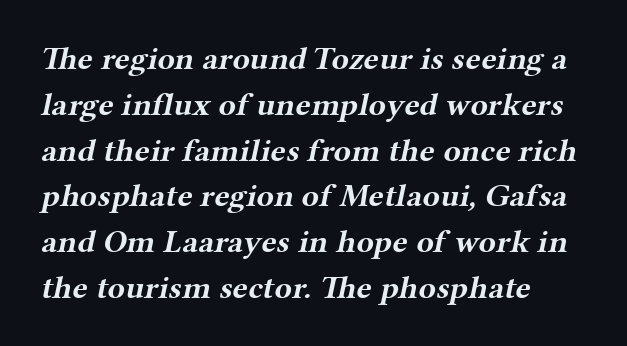
The strokes are fattened all the way to bold. The passage shown is typed in a proportional face where columns would drift. This sample uses plain, unmodified letter spacing. Anything drawn beneath the words? Only blank space. A student would call this left alignment; a typographer would say flush left, rag right. This block has exactly the height ordinary leading produces.
